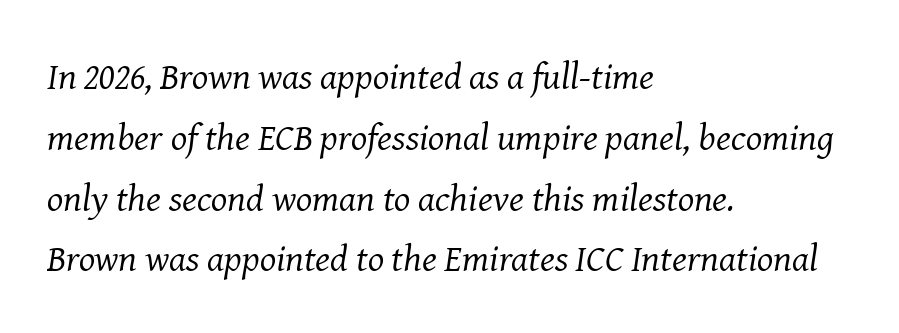
The image shows 38 px regular-weight serif type, italic (leaning right); set left-aligned, normal line spacing (1.6x), normal letter spacing, not underlined; medium stroke contrast and a medium x-height.
